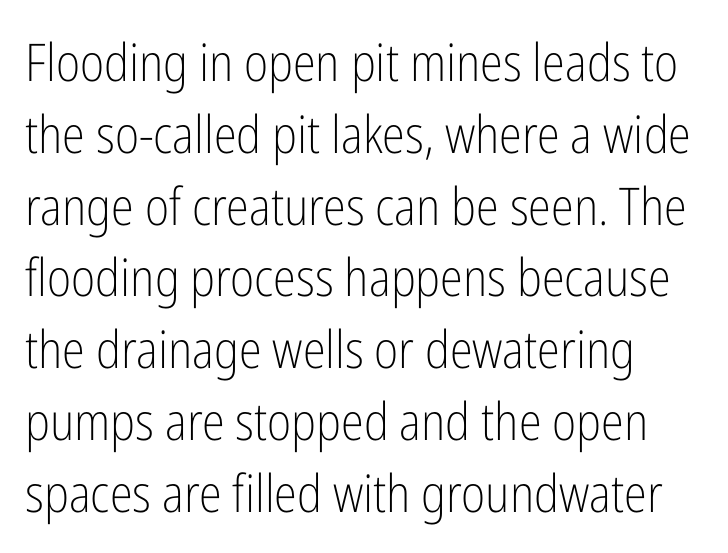
The image shows 52 px light, condensed sans-serif type, upright; set left-aligned, normal line spacing (1.38x), normal letter spacing, not underlined; low stroke contrast and a medium x-height.
